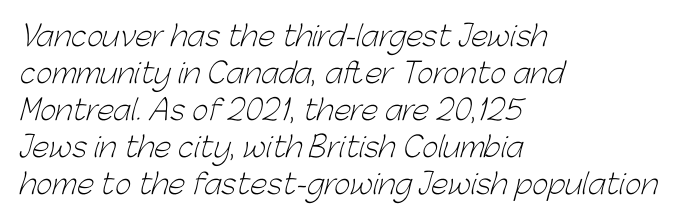
Q: Is the text bold? A: No.
Q: Is the typeface a serif or a sans-serif typeface? A: Sans-serif.
Q: Is the text underlined? A: No.
Q: How is the paragraph aligned? A: Left-aligned.
Q: Is the spacing between letters normal or unusually wide? A: Normal.
Q: Is the spacing between lines tight, normal or loose? A: Normal.
Q: Width (condensed, normal, or wide)? A: Normal.
Q: Stroke contrast? A: Low.
Q: x-height? A: Medium.
Q: Monospaced? A: No.
